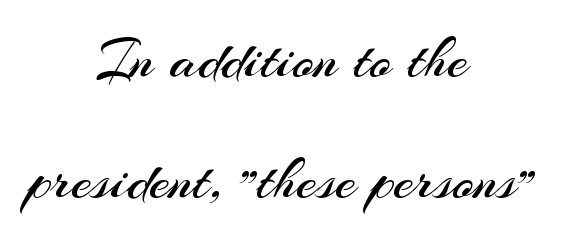
{"serif": "no", "bold": "no", "weight": "regular", "width": "normal", "stroke_contrast": "medium", "x_height": "small", "monospaced": "no", "underline": "no", "align": "center", "line_spacing": "loose", "line_spacing_ratio": 2.05, "letter_spacing": "normal", "letter_spacing_em": 0.0, "glyph_px": 59}
